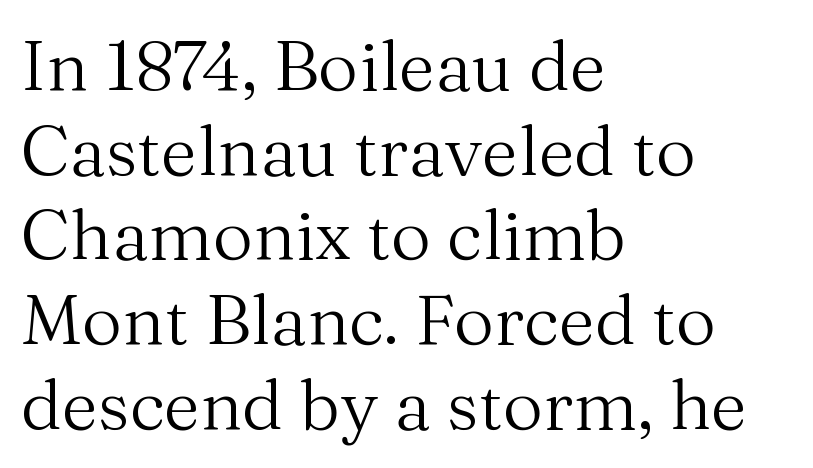
{"serif": "yes", "italic": "no", "bold": "no", "weight": "regular", "width": "normal", "stroke_contrast": "medium", "x_height": "medium", "monospaced": "no", "underline": "no", "align": "left", "line_spacing_ratio": 1.21, "letter_spacing": "normal", "letter_spacing_em": 0.0, "glyph_px": 70}
